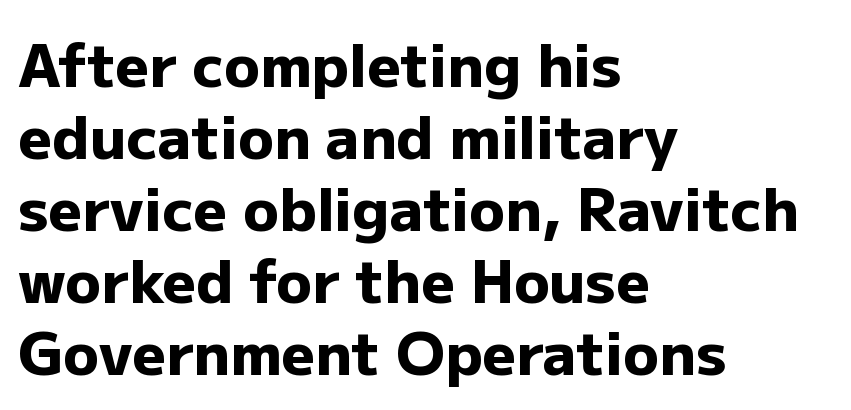
The image shows 59 px heavy sans-serif type, upright; set left-aligned, line spacing 1.22x, normal letter spacing, not underlined; low stroke contrast and a medium x-height.
